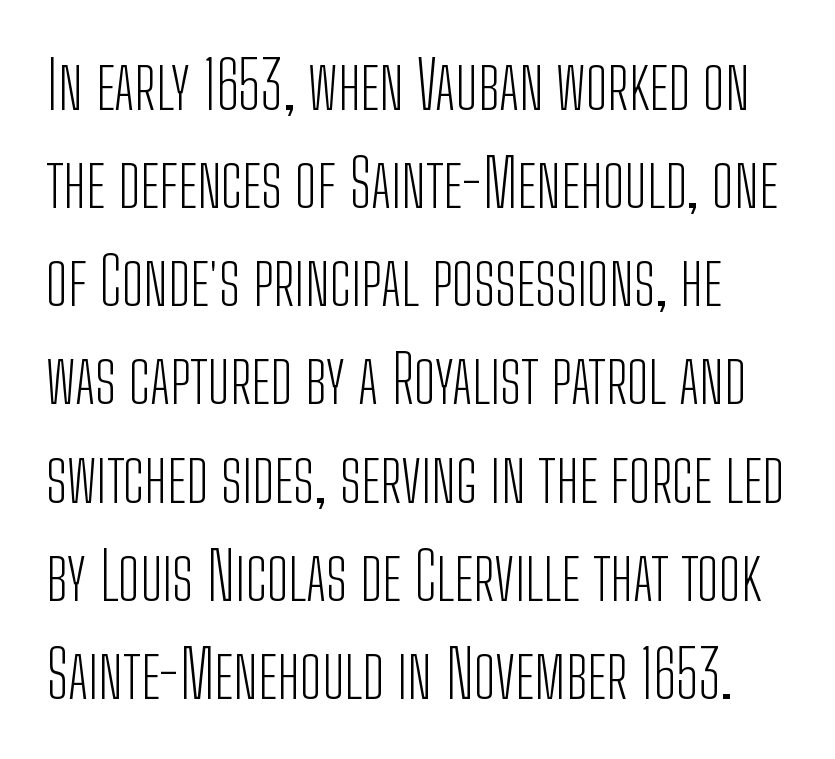
Q: Is the text bold? A: No.
Q: Is the text italic (slanted)? A: No, it is upright.
Q: Is the typeface a serif or a sans-serif typeface? A: Sans-serif.
Q: Is the text underlined? A: No.
Q: Is the spacing between letters normal or unusually wide? A: Normal.
Q: Is the spacing between lines tight, normal or loose? A: Normal.
Q: Width (condensed, normal, or wide)? A: Condensed.
Q: Stroke contrast? A: Low.
Q: x-height? A: Medium.
Q: Monospaced? A: No.
